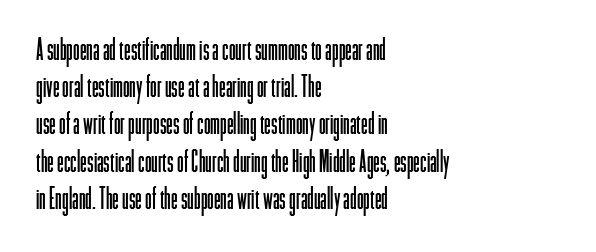
The image shows 30 px light, condensed sans-serif type, upright; set left-aligned, line spacing 1.24x, normal letter spacing, not underlined; low stroke contrast and a medium x-height.
